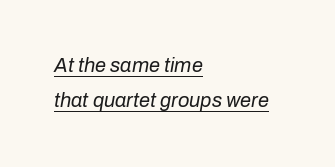
{"italic": "yes", "lean": "right", "slant_degrees": 10, "bold": "no", "underline": "yes", "align": "left", "line_spacing_ratio": 1.77, "letter_spacing": "normal", "letter_spacing_em": 0.0, "glyph_px": 20}
